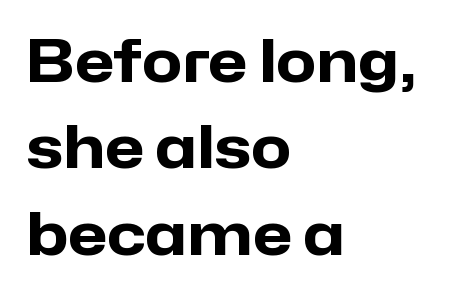
The image shows 58 px heavy sans-serif type, upright; set left-aligned, normal line spacing (1.49x), normal letter spacing, not underlined; low stroke contrast and a medium x-height.
